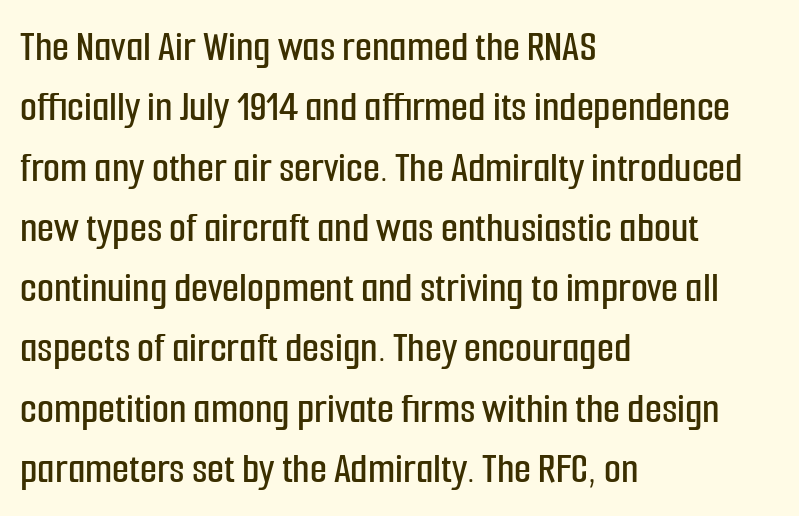
The image shows 44 px condensed sans-serif type, upright; set left-aligned, normal line spacing (1.37x), normal letter spacing, not underlined; low stroke contrast and a medium x-height.
